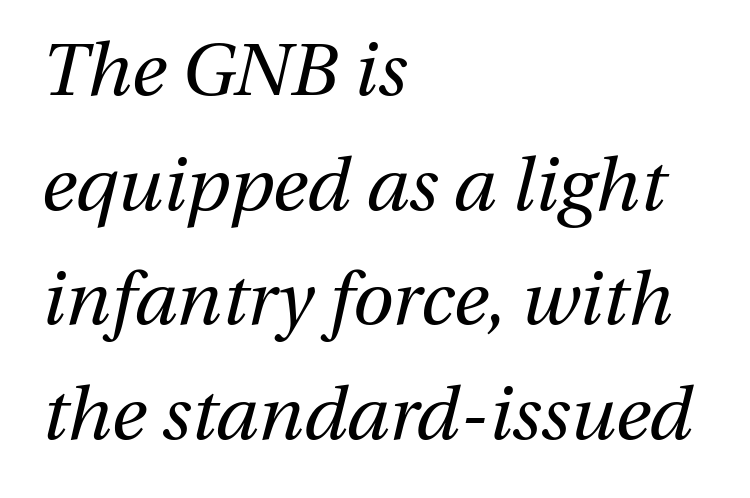
When letters slant like this, we call the style italic. Ink coverage per letter is moderate at most. The compositor pushed each line to the left boundary. Does extra space separate the letters? No, they use regular spacing. Spacing verdict: proportional, widths tailored to each character.
